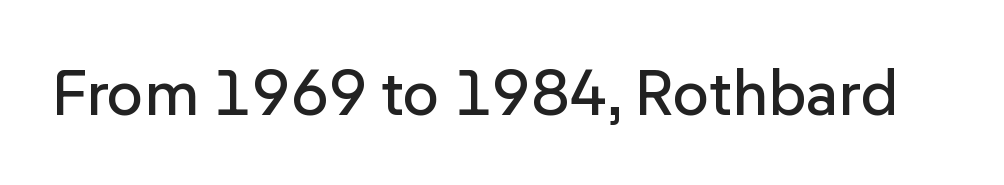
The image shows 64 px sans-serif type, upright; set normal letter spacing, not underlined; low stroke contrast and a medium x-height.
